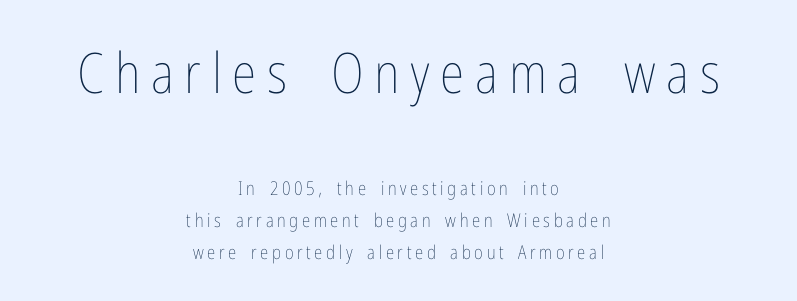
Q: Is the text bold? A: No.
Q: Is the text italic (slanted)? A: No, it is upright.
Q: Is the text underlined? A: No.
Q: How is the paragraph aligned? A: Centered.
Q: Is the spacing between lines tight, normal or loose? A: Normal.
Q: Which block of text is set in a larger size, the first (top) or the second (bottom)? A: The first (top) one.
Q: Width (condensed, normal, or wide)? A: Condensed.
Q: Stroke contrast? A: Low.
Q: x-height? A: Medium.
Q: Monospaced? A: No.
